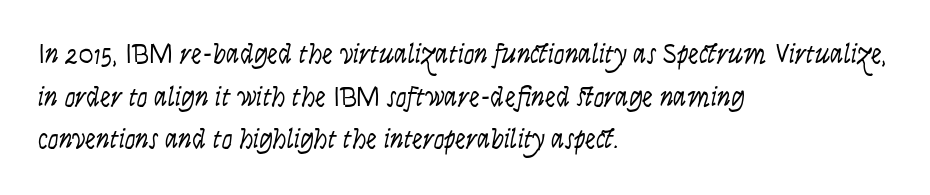
Q: Is the text bold? A: No.
Q: Is the text italic (slanted)? A: Yes, it leans right by about 9 degrees.
Q: Is the text underlined? A: No.
Q: How is the paragraph aligned? A: Left-aligned.
Q: Is the spacing between letters normal or unusually wide? A: Normal.
Q: Is the spacing between lines tight, normal or loose? A: Normal.
